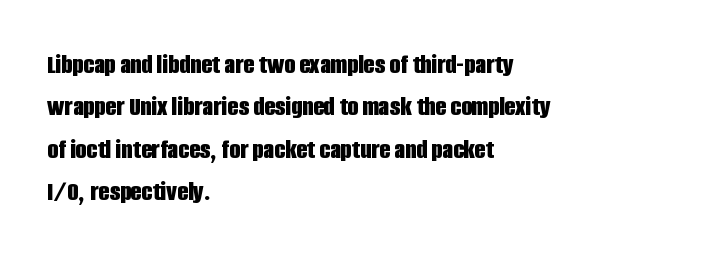
The image shows 28 px bold, condensed sans-serif type, upright; set left-aligned, normal line spacing (1.51x), normal letter spacing, not underlined; low stroke contrast and a large x-height.
